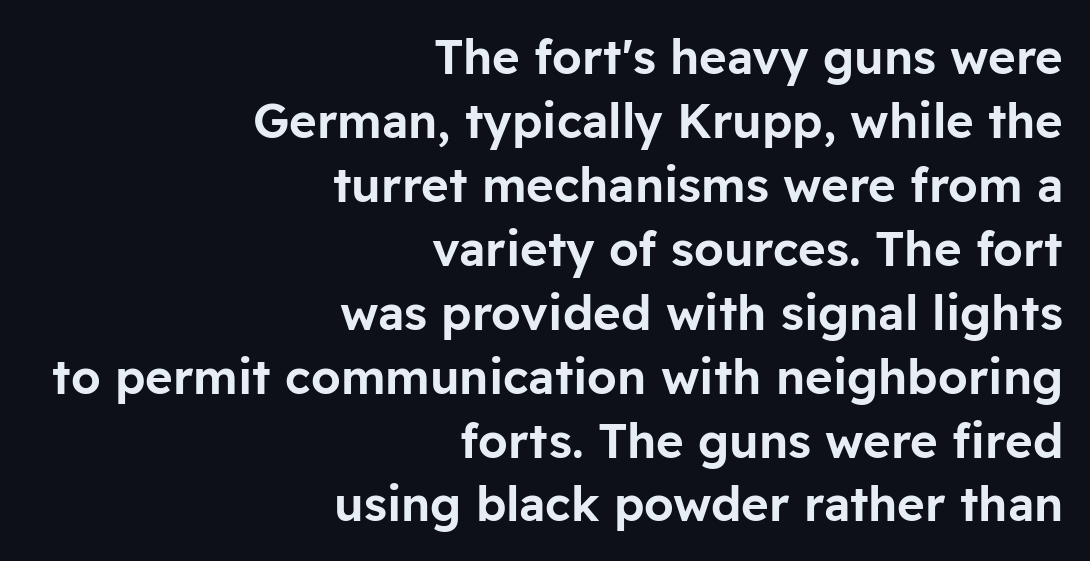
The gap between lines stays unmarked. Look at the bottom of the vertical strokes: they stop flat, with no serifs. Character widths vary here, with narrow letters taking less room than wide ones. It's the straight-up-and-down kind of type. Spacing between characters is what you'd get straight out of the box. The lines in this sample share a right terminus and differ only in where they begin.
